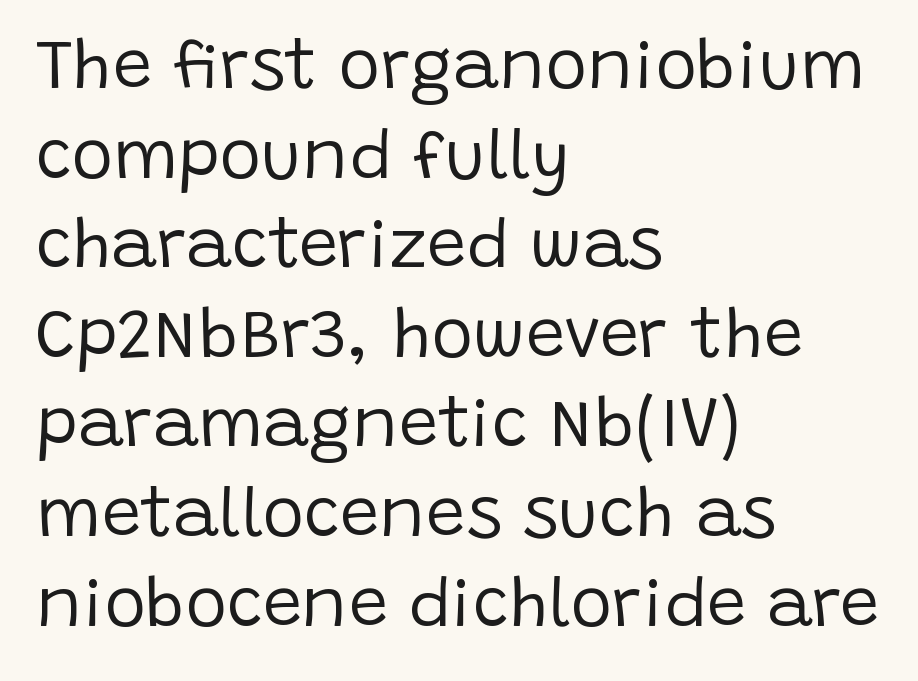
The image shows 70 px regular-weight sans-serif type, upright; set left-aligned, normal line spacing (1.28x), normal letter spacing, not underlined; low stroke contrast and a large x-height.
